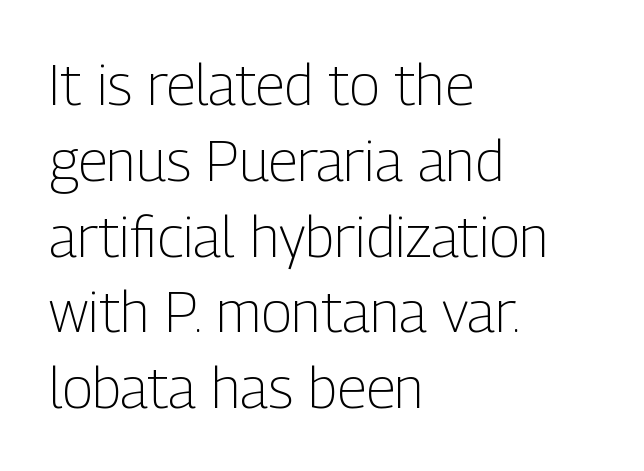
This sample is left-justified, so line endings fall wherever the words run out. Think standard paragraph weight, or any step lighter than that. Underlining? Definitely not there. Grotesque or geometric, the face here clearly has no serifs.
